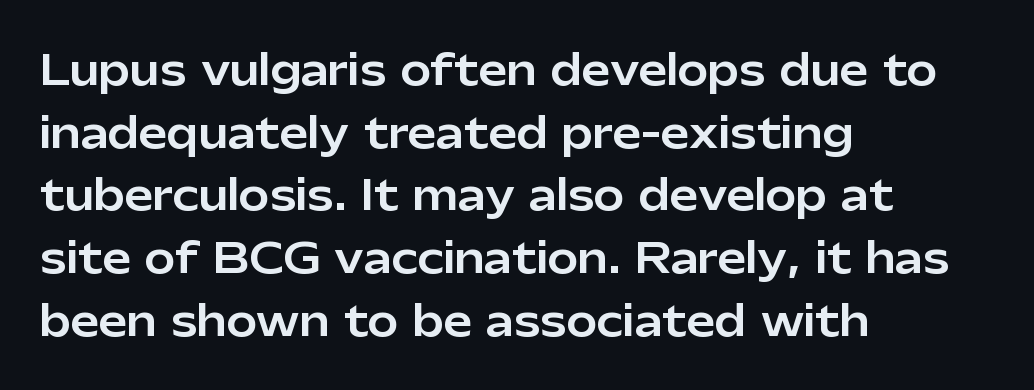
Is the block centered? No — it sits flush against the left margin. A typesetter would call this proportional, since set widths differ per character. This rendering leaves character spacing at its baseline value. Has an underline been added? It has not. Note: no serifs on the glyphs. Is there much room between lines? A standard amount, neither cramped nor airy.
